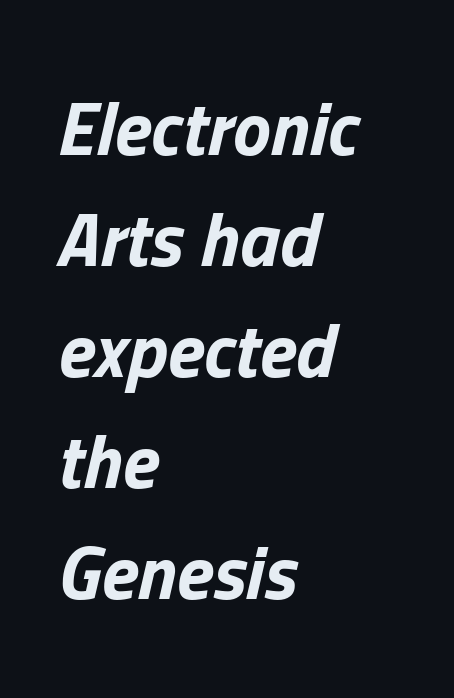
Q: Is the text bold? A: Yes.
Q: Is the text italic (slanted)? A: Yes, it leans right by about 13 degrees.
Q: Is the text underlined? A: No.
Q: How is the paragraph aligned? A: Left-aligned.
Q: Is the spacing between letters normal or unusually wide? A: Normal.
Q: Is the spacing between lines tight, normal or loose? A: Normal.
Q: Width (condensed, normal, or wide)? A: Normal.
Q: Stroke contrast? A: Low.
Q: x-height? A: Medium.
Q: Monospaced? A: No.
